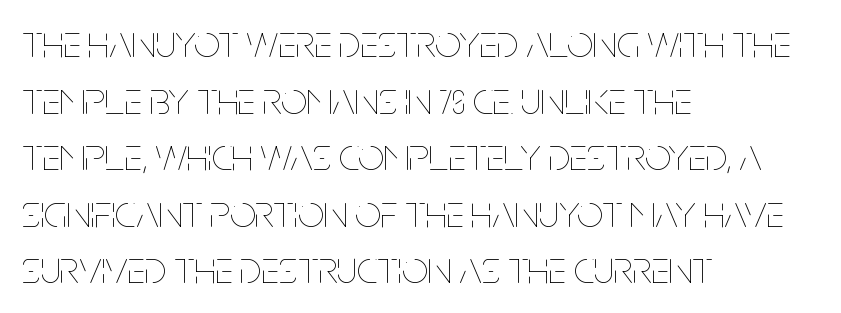
No italicization has been applied; the sample stays upright. A student would call this left alignment; a typographer would say flush left, rag right. The horizontal fit of the characters is conventional and even. The font sits on the lighter half of the weight spectrum, regular included. Varying glyph widths throughout — classic text-font behaviour.
